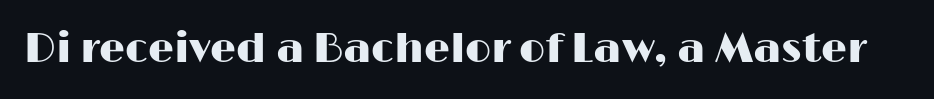
Typographically, this falls in the sans-serif category. The rendering uses natural spacing where letterforms have individual widths. The font's upright variant was chosen for this text. The string is rendered with underlining switched off.
